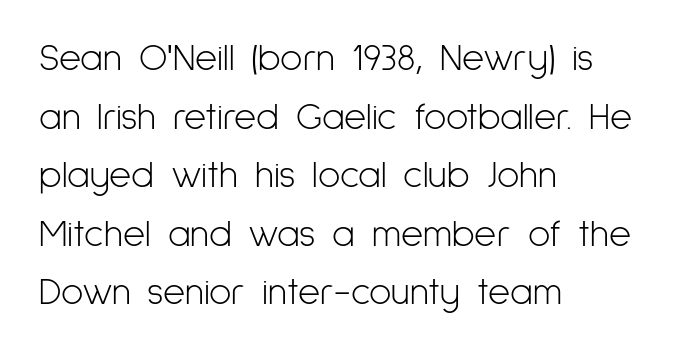
Q: Is the text bold? A: No.
Q: Is the text italic (slanted)? A: No, it is upright.
Q: Is the typeface a serif or a sans-serif typeface? A: Sans-serif.
Q: Is the text underlined? A: No.
Q: How is the paragraph aligned? A: Left-aligned.
Q: Is the spacing between letters normal or unusually wide? A: Normal.
Q: Is the spacing between lines tight, normal or loose? A: Normal.
Q: Width (condensed, normal, or wide)? A: Condensed.
Q: Stroke contrast? A: Low.
Q: x-height? A: Medium.
Q: Monospaced? A: No.
